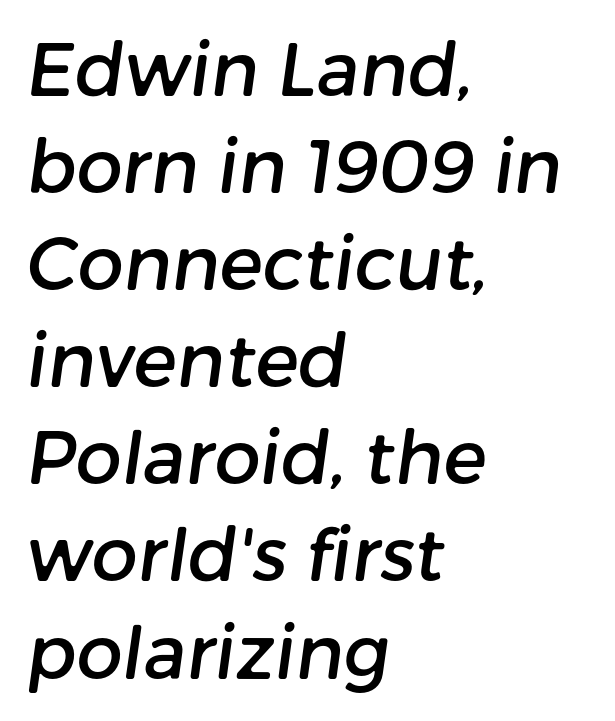
Q: Is the typeface a serif or a sans-serif typeface? A: Sans-serif.
Q: Is the text underlined? A: No.
Q: How is the paragraph aligned? A: Left-aligned.
Q: Is the spacing between letters normal or unusually wide? A: Normal.
Q: Is the spacing between lines tight, normal or loose? A: Normal.
Q: Width (condensed, normal, or wide)? A: Normal.
Q: Stroke contrast? A: Low.
Q: x-height? A: Medium.
Q: Monospaced? A: No.
